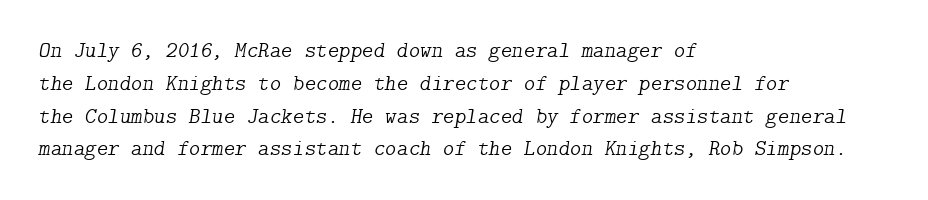
Summary of weight: not heavy and not bold. The line-height multiplier appears to be the usual default. Line beginnings align vertically; line endings do not. Does extra space separate the letters? No, they use regular spacing. Check under the words: just untouched page. A typesetter would mark this as italic.
